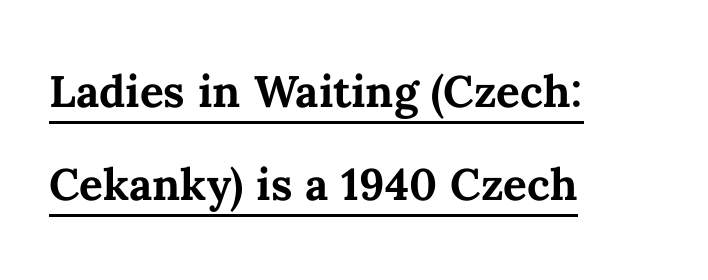
The image shows 59 px semibold type, upright; set left-aligned, normal line spacing (1.57x), normal letter spacing, underlined; medium stroke contrast and a medium x-height.
